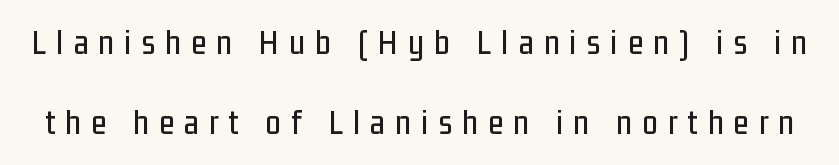
Q: Is the text italic (slanted)? A: No, it is upright.
Q: Is the typeface a serif or a sans-serif typeface? A: Sans-serif.
Q: Is the text underlined? A: No.
Q: Is the spacing between letters normal or unusually wide? A: Unusually wide.
Q: Is the spacing between lines tight, normal or loose? A: Loose.
Q: Width (condensed, normal, or wide)? A: Condensed.
Q: Stroke contrast? A: Low.
Q: x-height? A: Medium.
Q: Monospaced? A: No.
